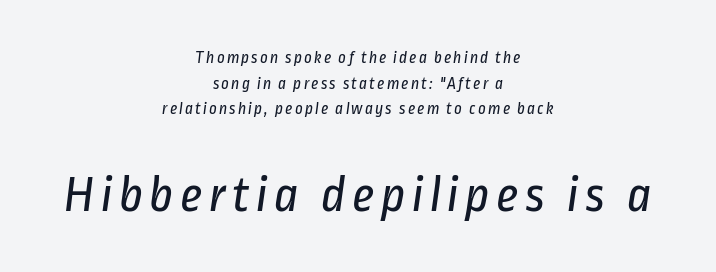
{"serif": "no", "bold": "no", "weight": "regular", "width": "condensed", "stroke_contrast": "low", "x_height": "medium", "monospaced": "no", "underline": "no", "align": "center", "line_spacing": "normal", "line_spacing_ratio": 1.51, "larger_block": "second", "size_ratio": 3.06, "glyph_px": 52}
